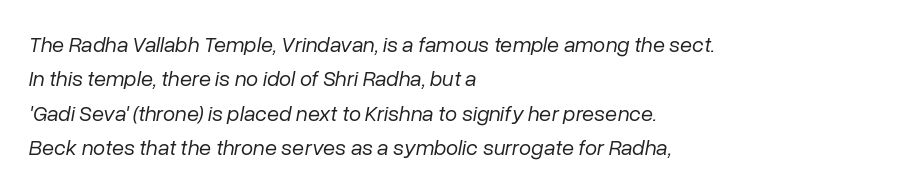
{"italic": "yes", "lean": "right", "slant_degrees": 10, "bold": "no", "underline": "no", "align": "left", "line_spacing": "normal", "line_spacing_ratio": 1.56, "letter_spacing": "normal", "letter_spacing_em": 0.0, "glyph_px": 22}
